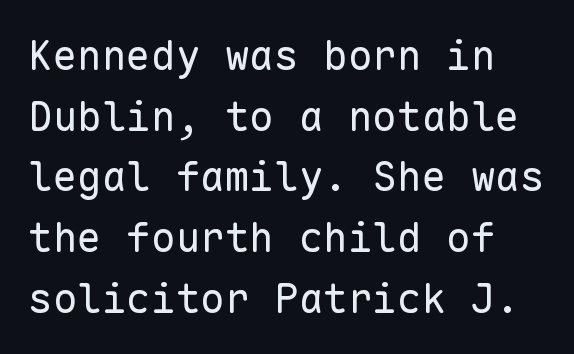
The image shows 41 px regular-weight sans-serif type, upright, monospaced; set normal line spacing (1.48x), normal letter spacing, not underlined; low stroke contrast and a medium x-height.
